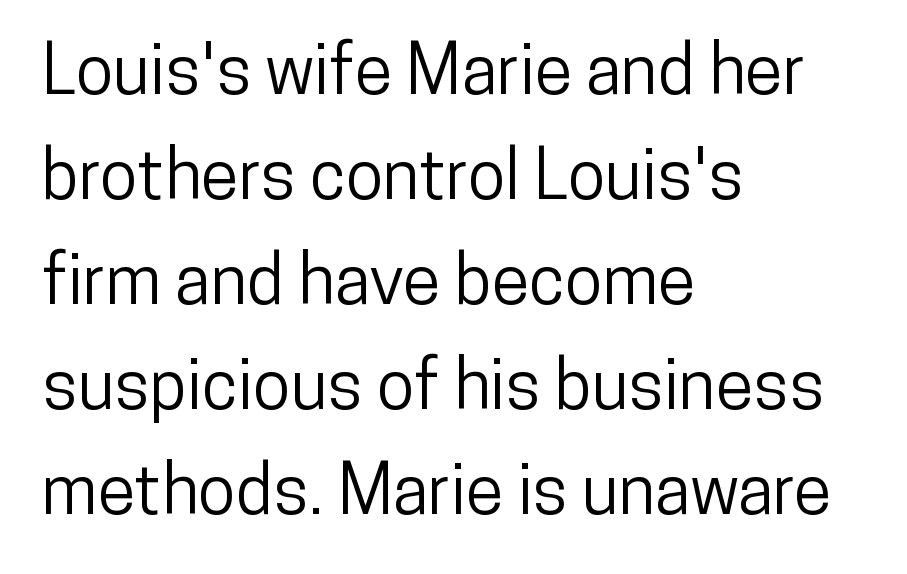
{"serif": "no", "italic": "no", "width": "condensed", "stroke_contrast": "low", "x_height": "medium", "monospaced": "no", "underline": "no", "align": "left", "line_spacing": "normal", "line_spacing_ratio": 1.52, "letter_spacing": "normal", "letter_spacing_em": 0.0, "glyph_px": 69}
